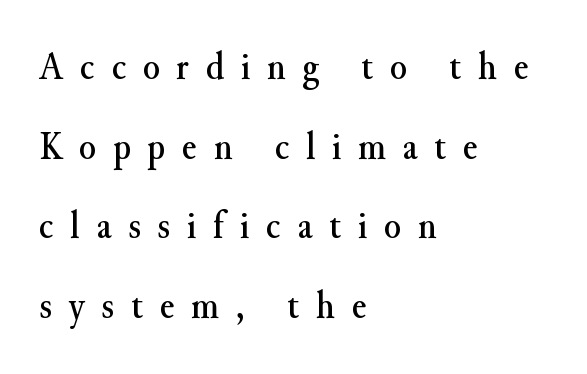
Q: Is the text italic (slanted)? A: No, it is upright.
Q: Is the typeface a serif or a sans-serif typeface? A: Serif.
Q: Is the text underlined? A: No.
Q: How is the paragraph aligned? A: Left-aligned.
Q: Is the spacing between letters normal or unusually wide? A: Unusually wide.
Q: Is the spacing between lines tight, normal or loose? A: Loose.
Q: Width (condensed, normal, or wide)? A: Normal.
Q: Stroke contrast? A: Medium.
Q: x-height? A: Small.
Q: Monospaced? A: No.
